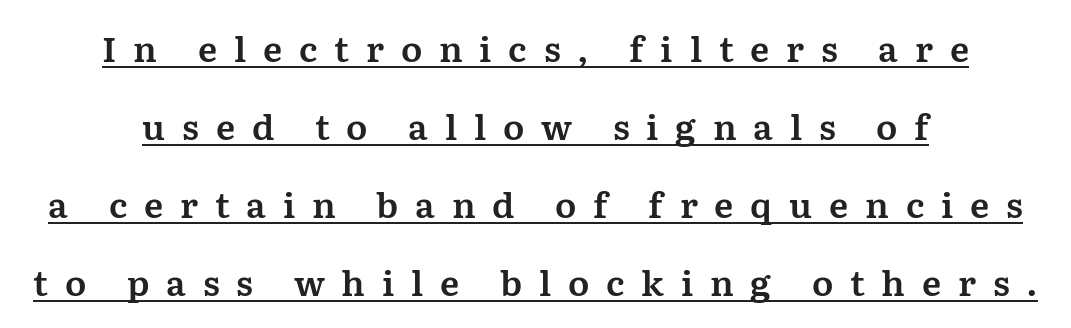
Think of a printed novel: that variable character pitch is what you see here. These lines have a slow, spaced-out rhythm from letter to letter. Observe the serifs anchoring each vertical stroke in this sample. Compared with a flush-left layout, this one balances lines on the center instead. Designer's note — italics off, roman on. Honestly, the rows look like they've been pulled way apart.
